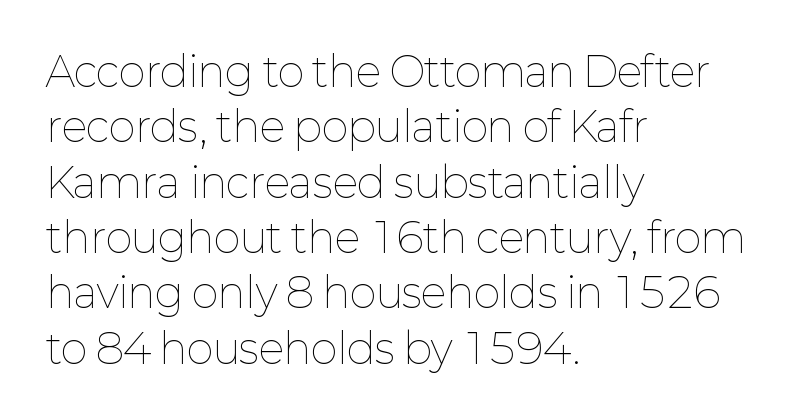
These lines keep a tight, regular rhythm from letter to letter. Do the characters align in a grid? No, the font is proportional. Leading: standard. Quick note: underline off.
